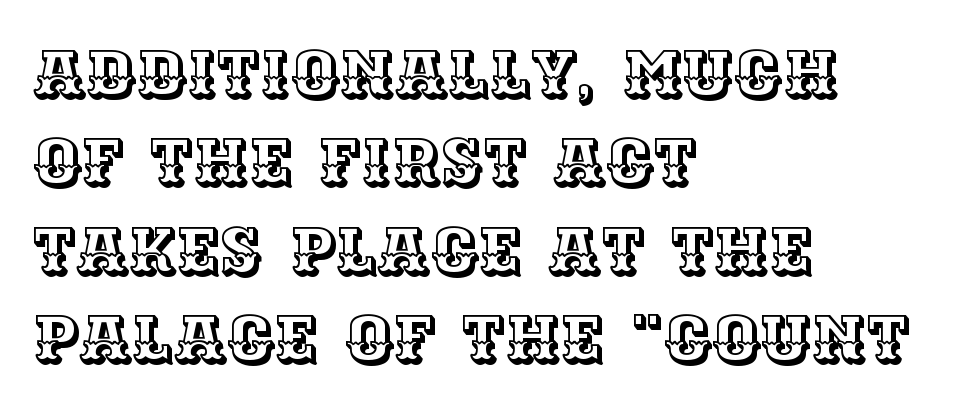
{"italic": "no", "width": "normal", "x_height": "large", "monospaced": "no", "underline": "no", "align": "left", "line_spacing": "normal", "line_spacing_ratio": 1.34, "letter_spacing": "normal", "letter_spacing_em": 0.0, "glyph_px": 66}
